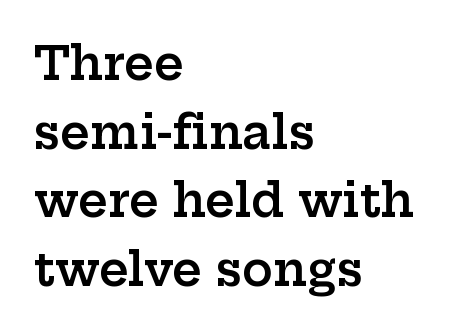
The passage shown is typed in a proportional face where columns would drift. The designer went with a serif here, giving each stem small feet. The lines sit at an ordinary, default distance from one another. Typographic density is moderately raised because the face is semibold. The typesetter chose a ragged-right arrangement here.
